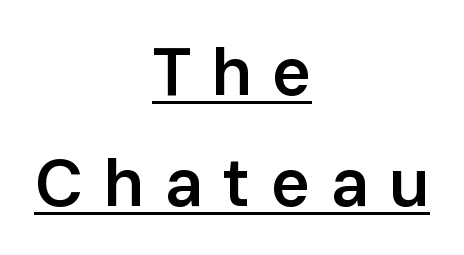
The strokes are fattened partway — semibold, not bold. Designer's note — italics off, roman on. You could not count columns in this text — the font is proportionally spaced. Vertically, the passage feels balanced, rows spaced as you'd expect.
